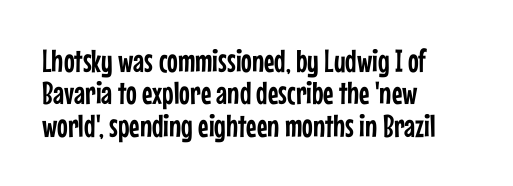
The image shows 32 px condensed sans-serif type, upright; set left-aligned, tight line spacing (1.01x), normal letter spacing, not underlined; low stroke contrast and a medium x-height.
